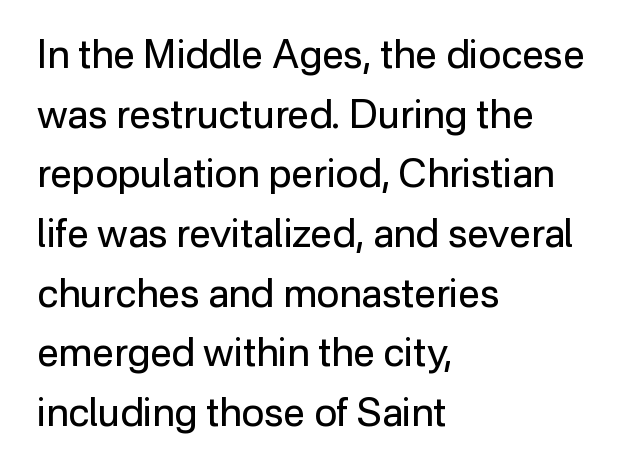
{"serif": "no", "italic": "no", "bold": "no", "weight": "regular", "width": "normal", "stroke_contrast": "low", "x_height": "medium", "monospaced": "no", "underline": "no", "align": "left", "line_spacing": "normal", "line_spacing_ratio": 1.53, "letter_spacing": "normal", "letter_spacing_em": 0.0, "glyph_px": 39}
